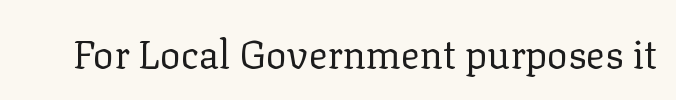
The image shows 39 px regular-weight serif type, upright; set normal letter spacing, not underlined; low stroke contrast and a medium x-height.
